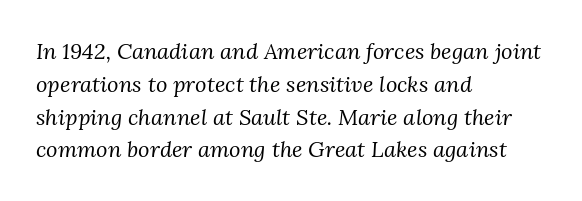
The image shows 22 px text type, italic (leaning right); set left-aligned, normal line spacing (1.49x), normal letter spacing, not underlined.
